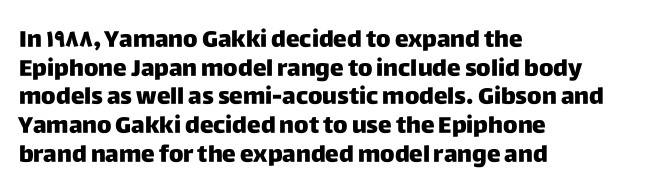
{"italic": "no", "underline": "no", "align": "left", "line_spacing": "normal", "line_spacing_ratio": 1.25, "letter_spacing": "normal", "letter_spacing_em": 0.0, "glyph_px": 23}
